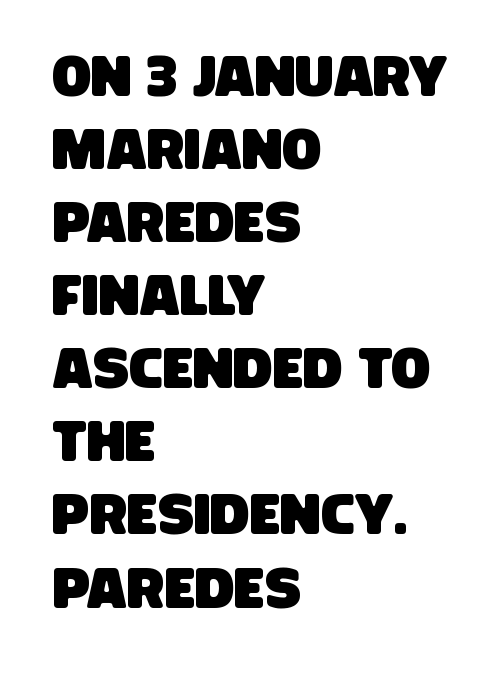
The image shows 58 px condensed sans-serif type; set left-aligned, normal line spacing (1.26x), normal letter spacing, not underlined; low stroke contrast and a large x-height.
